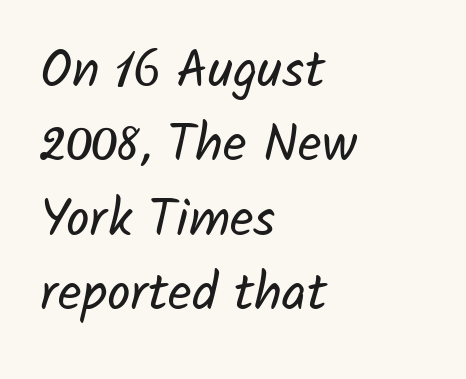
Q: Is the text bold? A: No.
Q: Is the typeface a serif or a sans-serif typeface? A: Sans-serif.
Q: Is the text underlined? A: No.
Q: How is the paragraph aligned? A: Left-aligned.
Q: Is the spacing between letters normal or unusually wide? A: Normal.
Q: Is the spacing between lines tight, normal or loose? A: Normal.
Q: Width (condensed, normal, or wide)? A: Normal.
Q: Stroke contrast? A: Low.
Q: x-height? A: Medium.
Q: Monospaced? A: No.
